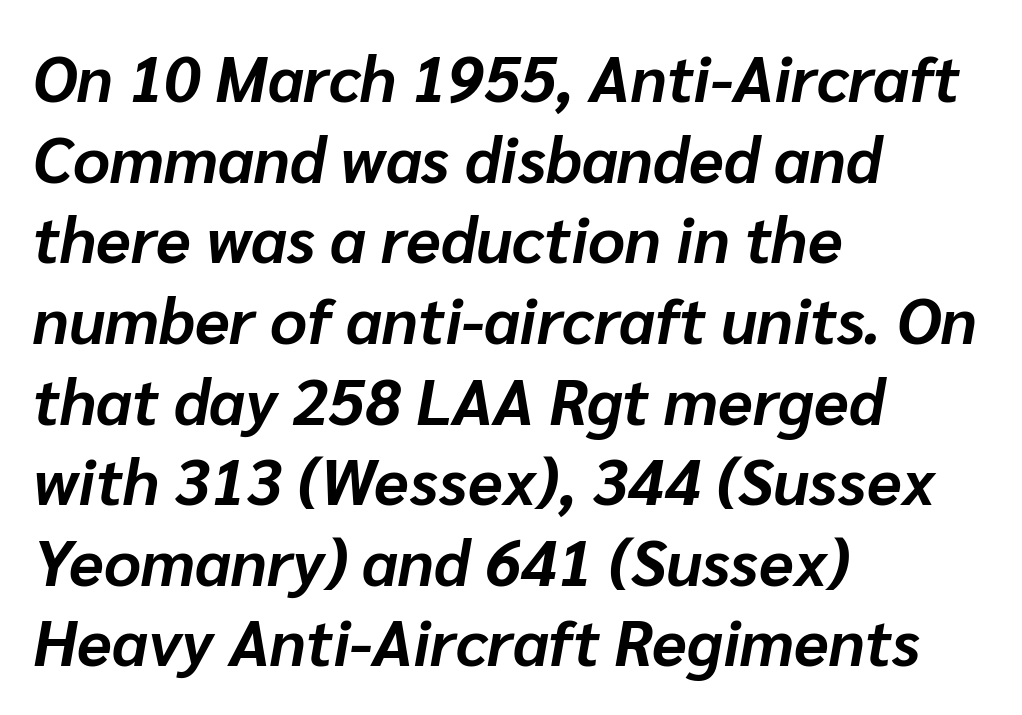
The passage shown is typed in a proportional face where columns would drift. The strokes are fattened all the way to bold. The leading is moderate, giving the passage an even texture. Letters rest on an invisible, unmarked baseline. Yep, that's italic — everything's leaning.
